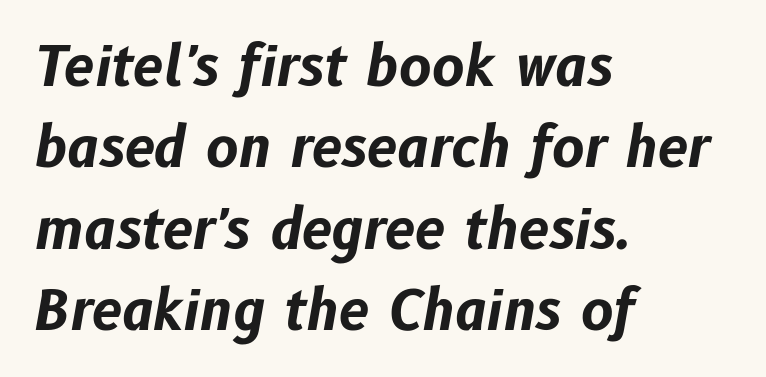
{"italic": "yes", "lean": "right", "slant_degrees": 10, "bold": "yes", "weight": "bold", "width": "normal", "stroke_contrast": "low", "x_height": "medium", "monospaced": "no", "underline": "no", "align": "left", "line_spacing": "normal", "line_spacing_ratio": 1.48, "letter_spacing": "normal", "letter_spacing_em": 0.0, "glyph_px": 55}
